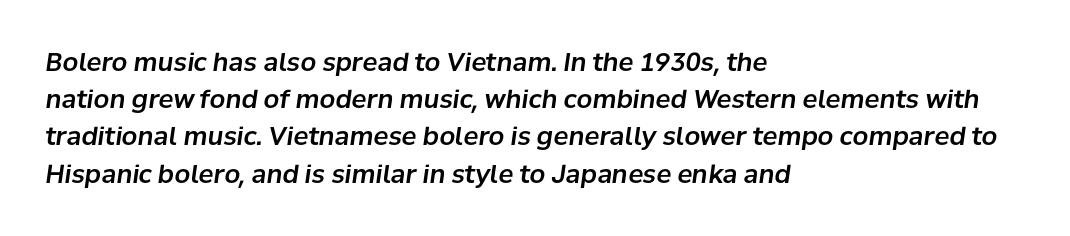
{"italic": "yes", "lean": "right", "slant_degrees": 8, "underline": "no", "align": "left", "line_spacing": "normal", "line_spacing_ratio": 1.49, "letter_spacing": "normal", "letter_spacing_em": 0.0, "glyph_px": 25}
